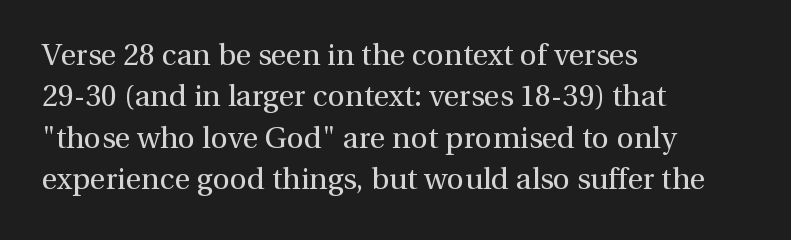
Serifs: yes, visible at the terminals of the letterforms. Regarding leading, the lines here are spaced in the standard way. The cut favours lightness, reaching ordinary text weight at its darkest. Rule under the text: the space is simply empty.
